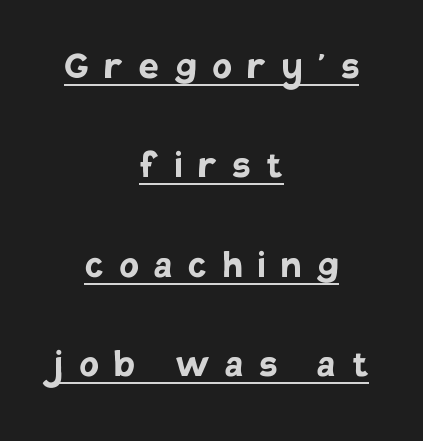
Q: Is the text bold? A: Yes.
Q: Is the text italic (slanted)? A: No, it is upright.
Q: Is the typeface a serif or a sans-serif typeface? A: Sans-serif.
Q: Is the text underlined? A: Yes.
Q: How is the paragraph aligned? A: Centered.
Q: Is the spacing between letters normal or unusually wide? A: Unusually wide.
Q: Is the spacing between lines tight, normal or loose? A: Loose.
Q: Width (condensed, normal, or wide)? A: Normal.
Q: Stroke contrast? A: Low.
Q: x-height? A: Large.
Q: Monospaced? A: No.
